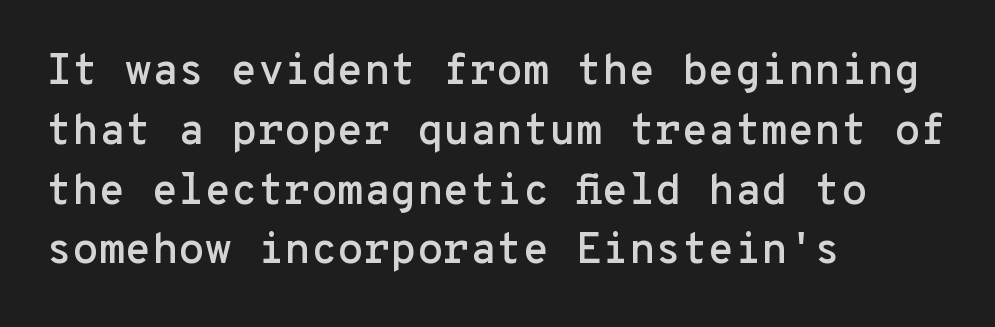
Q: Is the text italic (slanted)? A: No, it is upright.
Q: Is the typeface a serif or a sans-serif typeface? A: Sans-serif.
Q: Is the text underlined? A: No.
Q: How is the paragraph aligned? A: Left-aligned.
Q: Is the spacing between letters normal or unusually wide? A: Normal.
Q: Is the spacing between lines tight, normal or loose? A: Normal.
Q: Width (condensed, normal, or wide)? A: Normal.
Q: Stroke contrast? A: Low.
Q: x-height? A: Medium.
Q: Monospaced? A: Yes.
